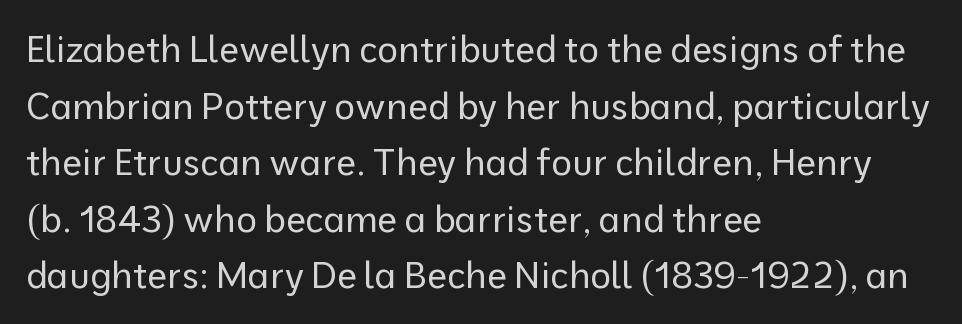
In CSS terms this would be text-align: left. Weight: in the light-to-regular range. Serifs: no, the terminals of the letterforms are clean. A typesetter would call this zero additional tracking. Descenders hang freely into open space. Normally led — the rows are evenly, conventionally spaced.
